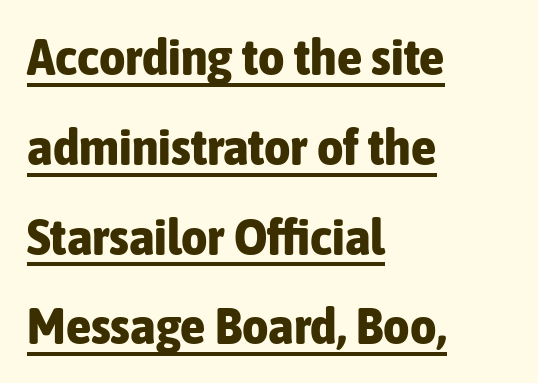
Q: Is the text bold? A: Yes.
Q: Is the text italic (slanted)? A: No, it is upright.
Q: Is the typeface a serif or a sans-serif typeface? A: Sans-serif.
Q: Is the text underlined? A: Yes.
Q: How is the paragraph aligned? A: Left-aligned.
Q: Is the spacing between letters normal or unusually wide? A: Normal.
Q: Width (condensed, normal, or wide)? A: Condensed.
Q: Stroke contrast? A: Low.
Q: x-height? A: Medium.
Q: Monospaced? A: No.
